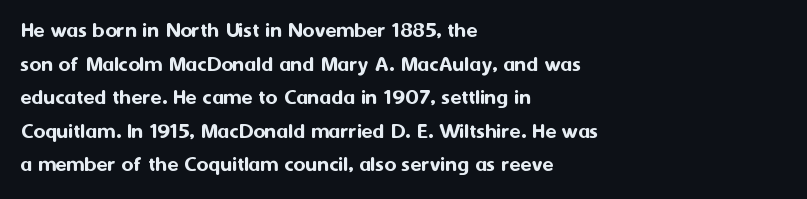
The image shows 23 px text type, upright; set left-aligned, normal line spacing (1.46x), normal letter spacing, not underlined.
